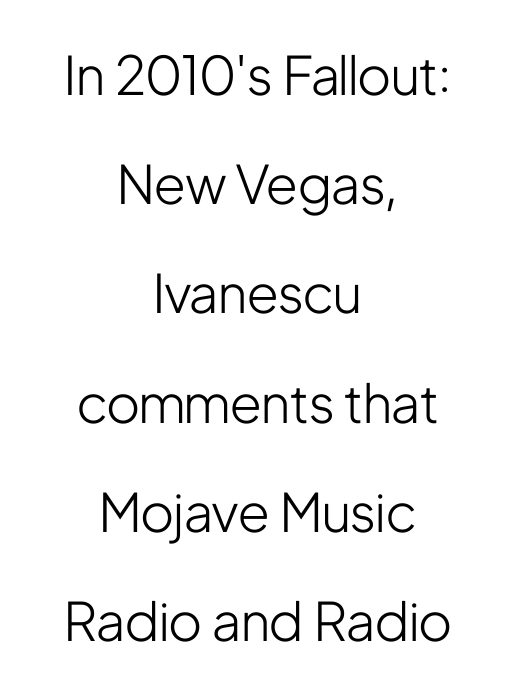
The font family rendered here belongs to the sans-serif group. The cut favours lightness, reaching ordinary text weight at its darkest. A typesetter would call this proportional, since set widths differ per character. The lettering stays uniformly vertical, giving the passage a roman look. The setting favours the middle, as headings and verse often do. Each word holds together tightly as a unit, with standard inter-letter gaps.
